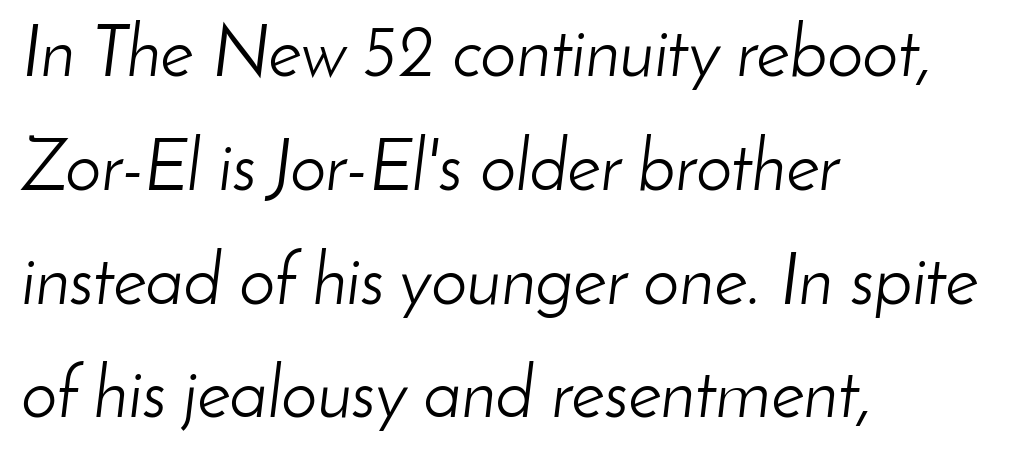
The image shows 72 px light type, italic (leaning right); set left-aligned, normal line spacing (1.58x), normal letter spacing, not underlined; low stroke contrast and a small x-height.
